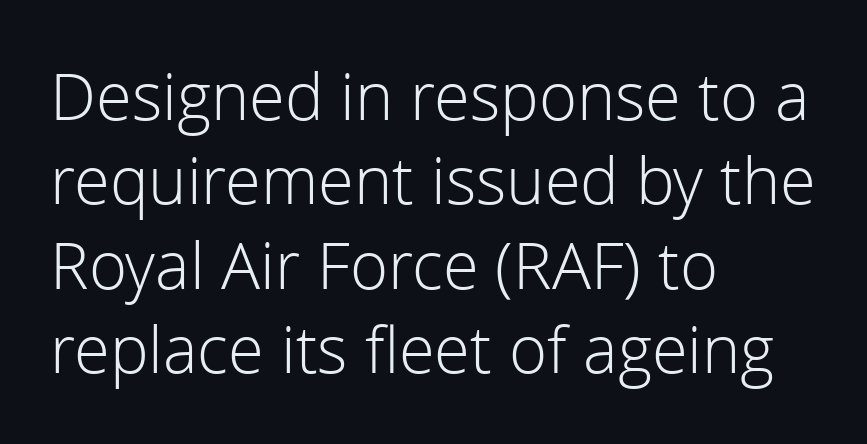
The image shows 65 px light sans-serif type, upright; set left-aligned, normal line spacing (1.3x), normal letter spacing, not underlined; a medium x-height.
